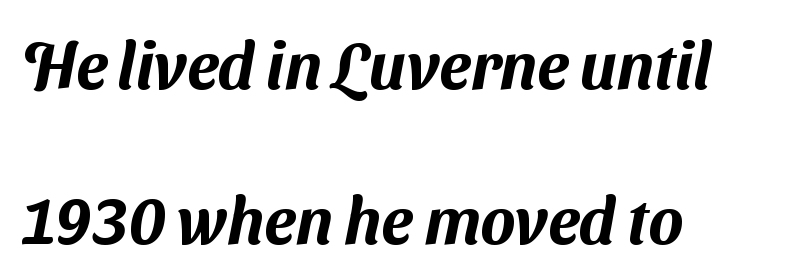
Look at the bottom of the vertical strokes: they stop flat, with no serifs. Rows of type keep a wide berth in the vertical direction. The space beneath each line is pristine and unruled. Leftover space on each line is placed entirely after the last word.
